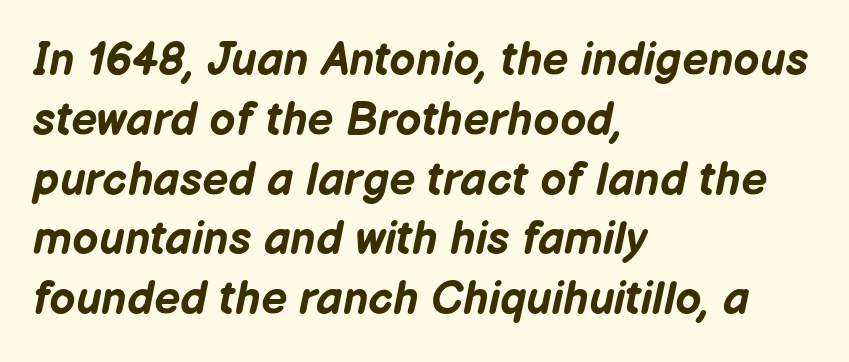
{"italic": "yes", "lean": "right", "slant_degrees": 12, "bold": "yes", "weight": "bold", "width": "normal", "stroke_contrast": "low", "x_height": "medium", "monospaced": "no", "underline": "no", "align": "left", "line_spacing": "normal", "line_spacing_ratio": 1.3, "letter_spacing": "normal", "letter_spacing_em": 0.0, "glyph_px": 46}
